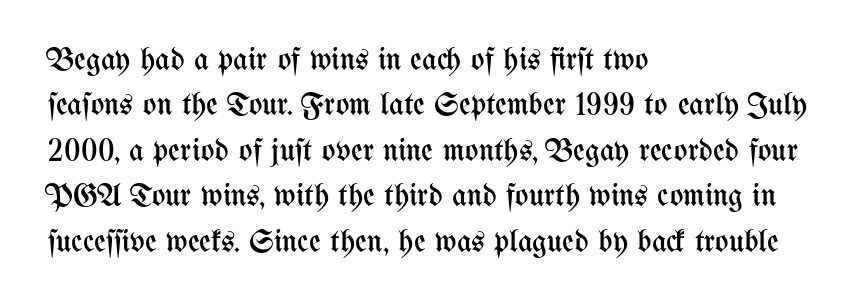
{"italic": "no", "bold": "no", "weight": "regular", "width": "condensed", "stroke_contrast": "medium", "x_height": "medium", "monospaced": "no", "underline": "no", "align": "left", "line_spacing": "normal", "line_spacing_ratio": 1.42, "letter_spacing": "normal", "letter_spacing_em": 0.0, "glyph_px": 32}
